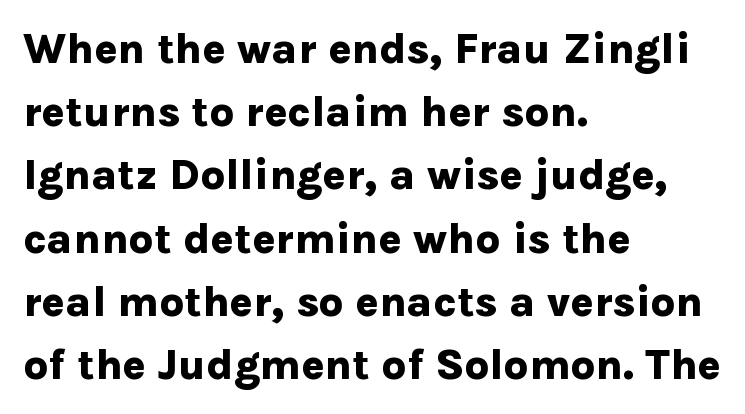
{"serif": "no", "italic": "no", "bold": "yes", "weight": "bold", "width": "normal", "stroke_contrast": "low", "x_height": "medium", "monospaced": "no", "underline": "no", "align": "left", "line_spacing": "normal", "line_spacing_ratio": 1.47, "letter_spacing": "normal", "letter_spacing_em": 0.0, "glyph_px": 43}
